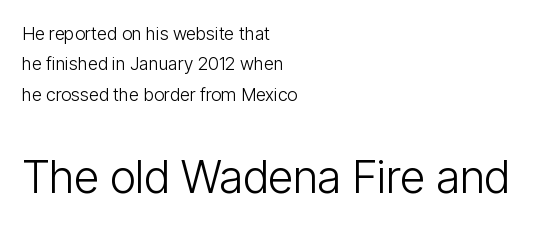
Q: Is the text bold? A: No.
Q: Is the text italic (slanted)? A: No, it is upright.
Q: Is the typeface a serif or a sans-serif typeface? A: Sans-serif.
Q: Is the text underlined? A: No.
Q: How is the paragraph aligned? A: Left-aligned.
Q: Is the spacing between letters normal or unusually wide? A: Normal.
Q: Is the spacing between lines tight, normal or loose? A: Normal.
Q: Which block of text is set in a larger size, the first (top) or the second (bottom)? A: The second (bottom) one.
Q: Width (condensed, normal, or wide)? A: Condensed.
Q: Stroke contrast? A: Low.
Q: x-height? A: Medium.
Q: Monospaced? A: No.
